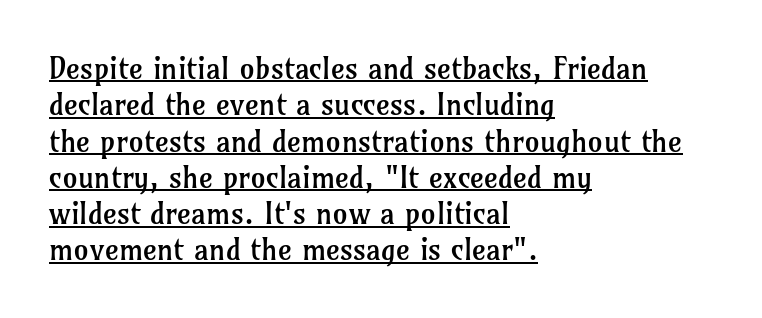
{"serif": "yes", "italic": "no", "bold": "no", "weight": "regular", "width": "normal", "stroke_contrast": "low", "x_height": "medium", "monospaced": "no", "underline": "yes", "align": "left", "line_spacing_ratio": 1.21, "letter_spacing": "normal", "letter_spacing_em": 0.0, "glyph_px": 30}
